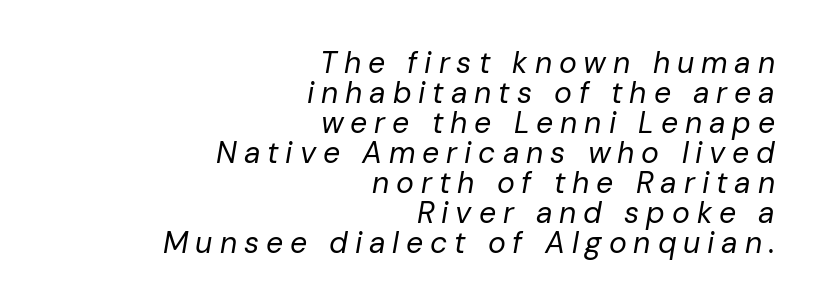
The image shows 30 px regular-weight type, italic (leaning right); set right-aligned, tight line spacing (1.0x), unusually wide letter spacing (+0.23 em), not underlined; low stroke contrast and a medium x-height.
